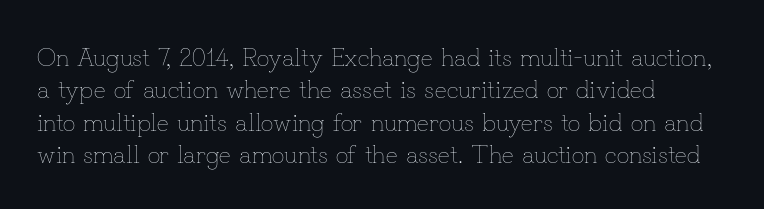
The image shows 25 px text type, upright; set left-aligned, normal line spacing (1.3x), normal letter spacing, not underlined.
